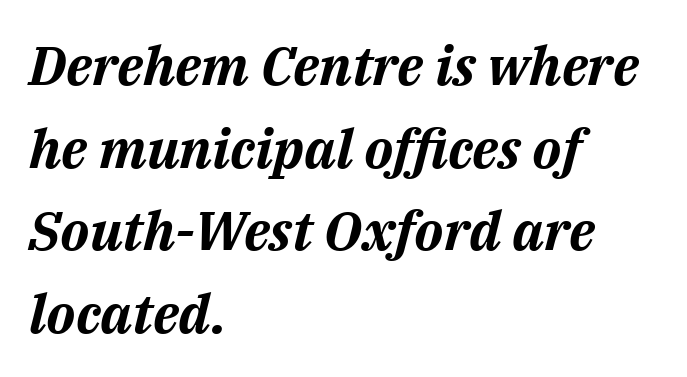
Q: Is the text bold? A: Yes.
Q: Is the text italic (slanted)? A: Yes, it leans right by about 14 degrees.
Q: Is the text underlined? A: No.
Q: How is the paragraph aligned? A: Left-aligned.
Q: Is the spacing between letters normal or unusually wide? A: Normal.
Q: Is the spacing between lines tight, normal or loose? A: Normal.
Q: Width (condensed, normal, or wide)? A: Normal.
Q: Stroke contrast? A: Medium.
Q: x-height? A: Medium.
Q: Monospaced? A: No.
